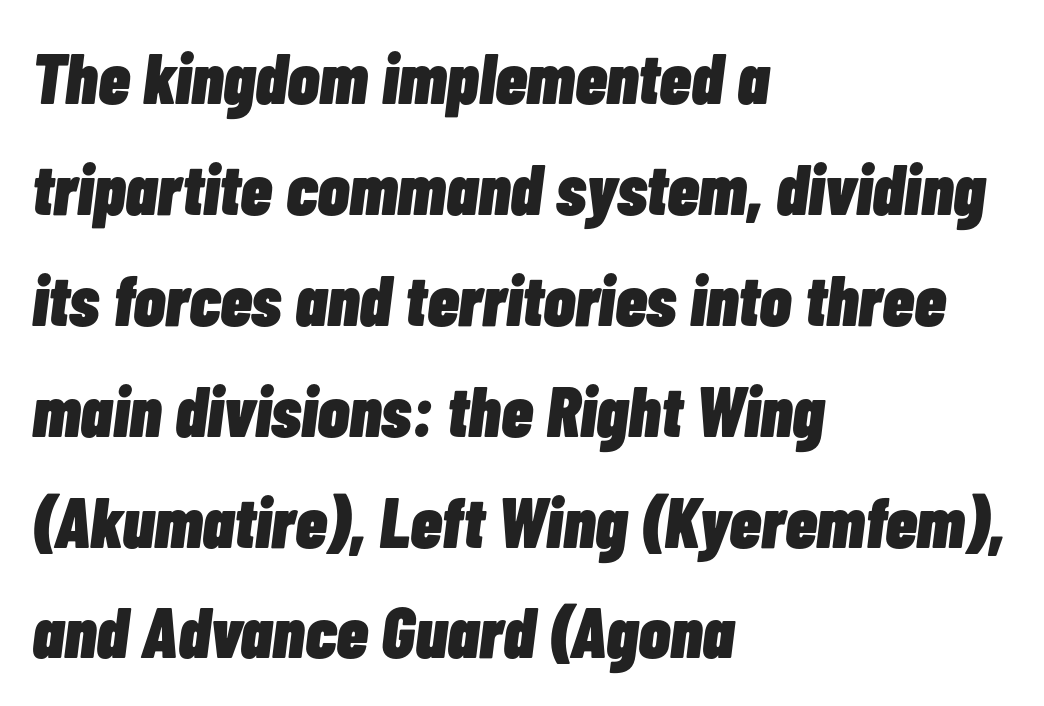
Q: Is the text bold? A: Yes.
Q: Is the text italic (slanted)? A: Yes, it leans right by about 7 degrees.
Q: Is the text underlined? A: No.
Q: How is the paragraph aligned? A: Left-aligned.
Q: Is the spacing between letters normal or unusually wide? A: Normal.
Q: Is the spacing between lines tight, normal or loose? A: Normal.
Q: Width (condensed, normal, or wide)? A: Condensed.
Q: Stroke contrast? A: Low.
Q: x-height? A: Medium.
Q: Monospaced? A: No.
